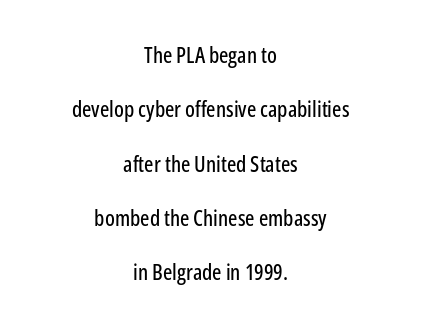
A typesetter would call this zero additional tracking. Underlining? Definitely not there. Italic: no, the glyphs are upright roman. Horizontally, the lines are justified to the midpoint only. Summary of vertical rhythm: relaxed, with wide interline spacing.
